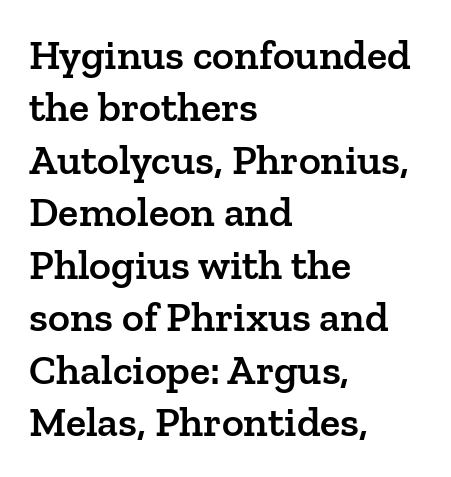
The image shows 42 px semibold serif type, upright; set left-aligned, normal line spacing (1.25x), normal letter spacing, not underlined; low stroke contrast and a medium x-height.
